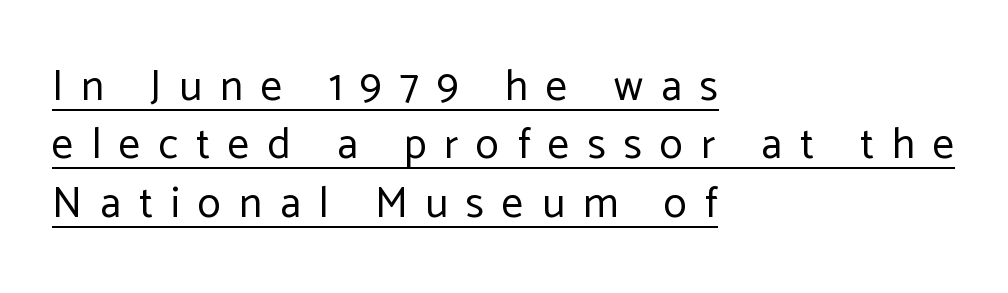
Q: Is the text bold? A: No.
Q: Is the text italic (slanted)? A: No, it is upright.
Q: Is the typeface a serif or a sans-serif typeface? A: Sans-serif.
Q: Is the text underlined? A: Yes.
Q: How is the paragraph aligned? A: Left-aligned.
Q: Is the spacing between letters normal or unusually wide? A: Unusually wide.
Q: Is the spacing between lines tight, normal or loose? A: Normal.
Q: Width (condensed, normal, or wide)? A: Normal.
Q: Stroke contrast? A: Low.
Q: x-height? A: Medium.
Q: Monospaced? A: No.
